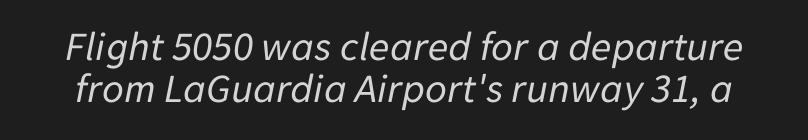
{"italic": "yes", "lean": "right", "slant_degrees": 11, "bold": "no", "weight": "regular", "width": "normal", "stroke_contrast": "low", "x_height": "medium", "monospaced": "no", "underline": "no", "line_spacing": "tight", "line_spacing_ratio": 1.01, "letter_spacing": "normal", "letter_spacing_em": 0.0, "glyph_px": 42}
